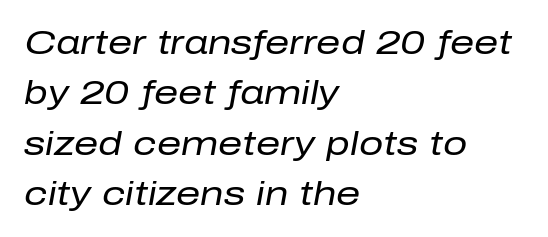
Default kerning and tracking; the words read as compact shapes. It's the slanting kind of type. Quick note: interline space is typical. The letters advance in unequal steps, a hallmark of proportional type. These glyphs show unthickened strokes, regular width or finer. The passage is arranged the way most books set body copy — flush left.
